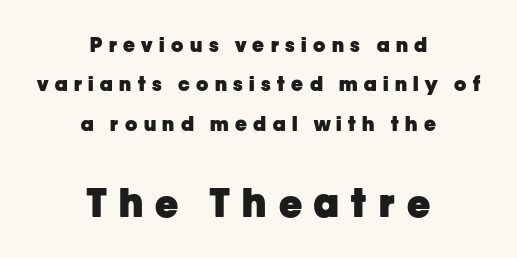
Letter spacing: wide. Honestly, there is no underline to notice here at all. Rendered with straight, roman letterforms. Here the designer chose a conventional face with non-uniform glyph widths.
